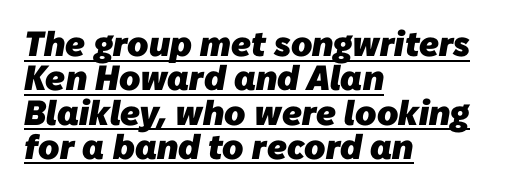
Do the characters align in a grid? No, the font is proportional. The rag falls on the right side of this text block. Serifs: no, the terminals of the letterforms are clean. Is the letter spacing exaggerated? No — it looks like the ordinary default. Looks like someone drew a line under every word here. The characters look thick and weighty, a clear bold.
